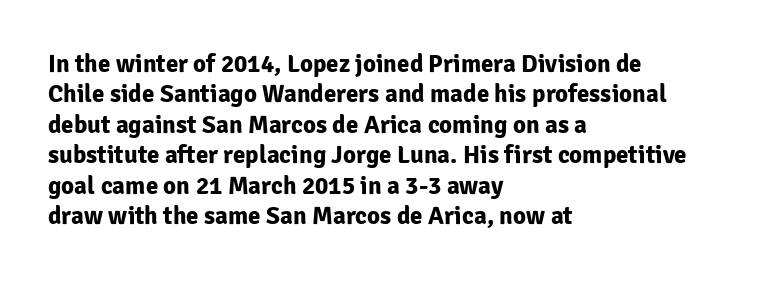
{"italic": "no", "bold": "yes", "underline": "no", "align": "left", "line_spacing_ratio": 1.22, "letter_spacing": "normal", "letter_spacing_em": 0.0, "glyph_px": 25}
